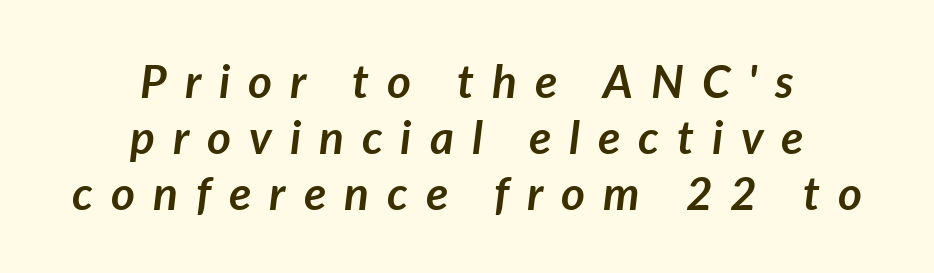
When letters slant like this, we call the style italic. Set as a true bold cut, around the 700 mark. Descenders are the only things crossing below the line. Here the designer chose a conventional face with non-uniform glyph widths.
